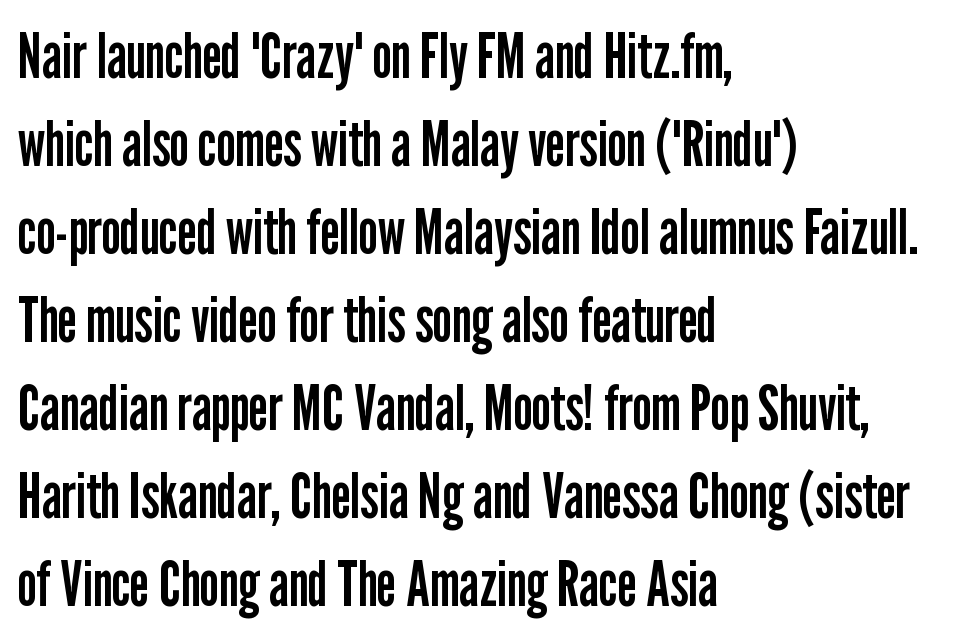
{"serif": "no", "italic": "no", "bold": "no", "weight": "regular", "width": "condensed", "stroke_contrast": "low", "x_height": "medium", "monospaced": "no", "underline": "no", "align": "left", "line_spacing": "normal", "line_spacing_ratio": 1.42, "letter_spacing": "normal", "letter_spacing_em": 0.0, "glyph_px": 62}
